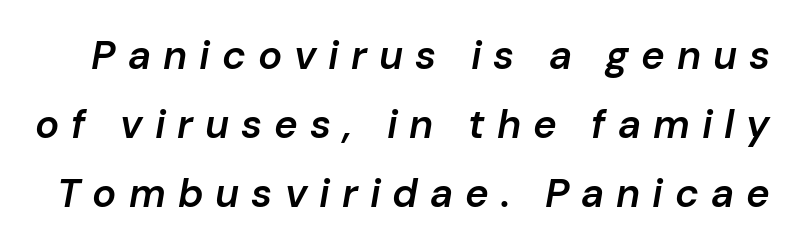
Do the characters align in a grid? No, the font is proportional. Stroke thickness is moderately raised; the sample reads as semibold. The passage shown is not underscored anywhere. It's the slanting kind of type. Honestly, the letter spacing is so wide it's the main thing you notice.
